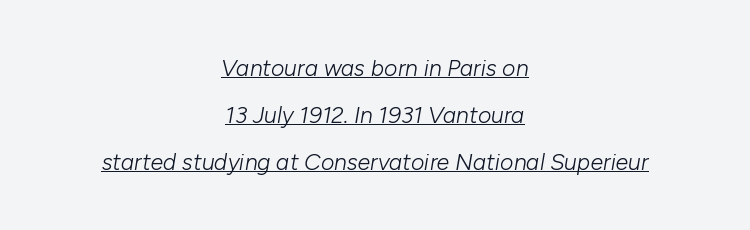
Bold? No — there's no thickening of the strokes. Short and long lines alike share a common midpoint. This rendering leaves character spacing at its baseline value. Slanted lettering throughout. Quick note: interline space is abundant. The string is rendered with underlining switched on.
